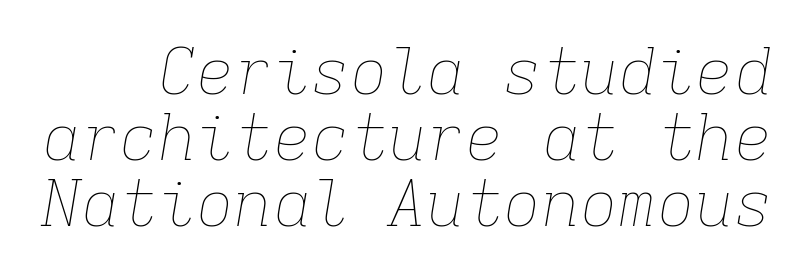
The image shows 64 px thin type, italic (leaning right), monospaced; set tight line spacing (1.03x), normal letter spacing, not underlined; low stroke contrast and a medium x-height.
